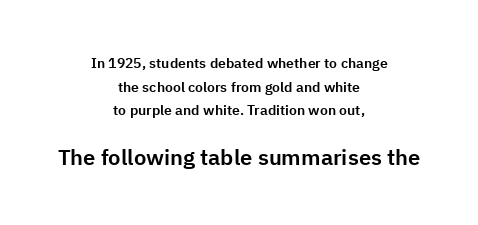
Q: Is the text italic (slanted)? A: No, it is upright.
Q: Is the text underlined? A: No.
Q: How is the paragraph aligned? A: Centered.
Q: Is the spacing between letters normal or unusually wide? A: Normal.
Q: Is the spacing between lines tight, normal or loose? A: Normal.
Q: Which block of text is set in a larger size, the first (top) or the second (bottom)? A: The second (bottom) one.
